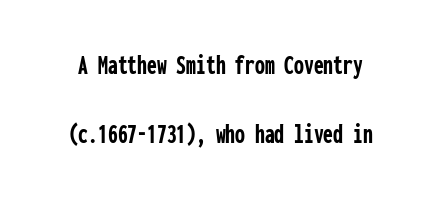
{"serif": "no", "italic": "no", "bold": "yes", "weight": "semibold", "width": "condensed", "stroke_contrast": "low", "x_height": "medium", "monospaced": "yes", "underline": "no", "line_spacing": "loose", "line_spacing_ratio": 2.47, "letter_spacing": "normal", "letter_spacing_em": 0.0, "glyph_px": 28}
